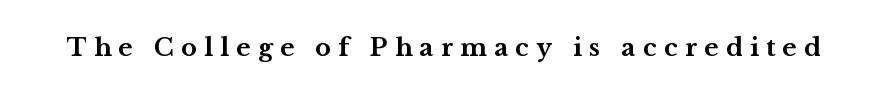
Nobody drew a line under any word here. Weight check: bold — yes, fully. A typesetter would mark this as roman, not italic. The horizontal fit of the characters is loose and conspicuously gappy.
